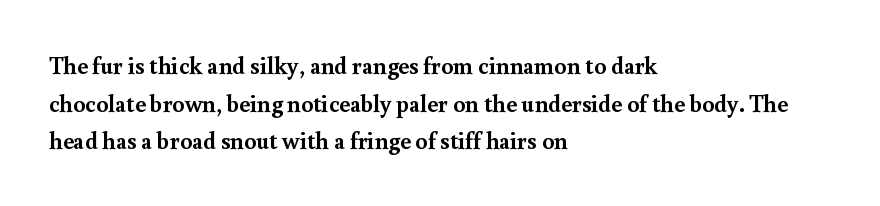
Heavy, bold letterforms. Quick note: underline off. The space between consecutive lines is moderate. This is roman type, the default non-slanted kind. The compositor pushed each line to the left boundary.
